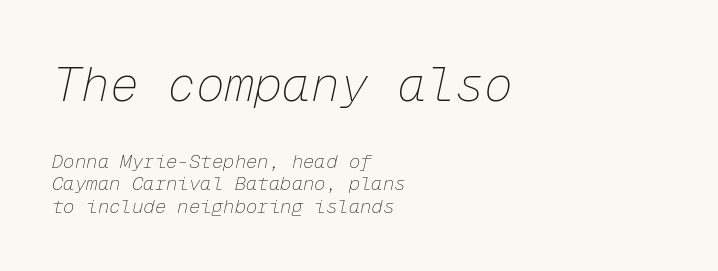
Tracking here is standard; glyphs follow each other at the usual distance. Note the uniform advance width — an 'i' takes as much space as an 'm'. The first block has been scaled up relative to the second. This sample is left-justified, so line endings fall wherever the words run out. Italic? Definitely — the glyphs are oblique.
